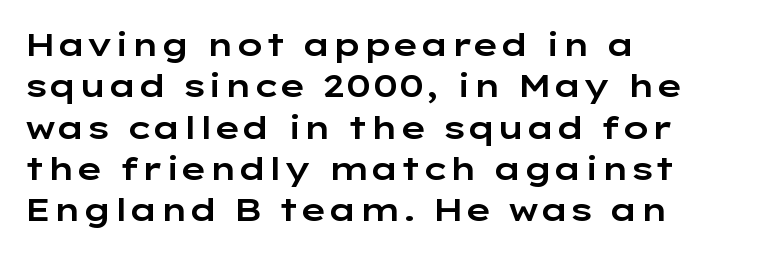
{"serif": "no", "italic": "no", "width": "wide", "stroke_contrast": "low", "x_height": "medium", "monospaced": "no", "underline": "no", "align": "left", "line_spacing": "normal", "line_spacing_ratio": 1.29, "letter_spacing": "normal", "letter_spacing_em": 0.0, "glyph_px": 32}
